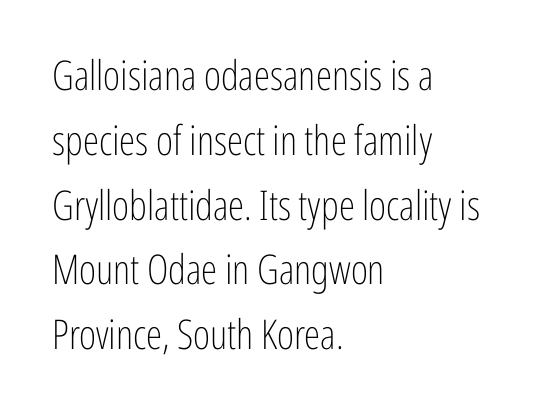
The image shows 41 px light, condensed sans-serif type, upright; set left-aligned, normal line spacing (1.58x), normal letter spacing, not underlined; low stroke contrast and a medium x-height.
